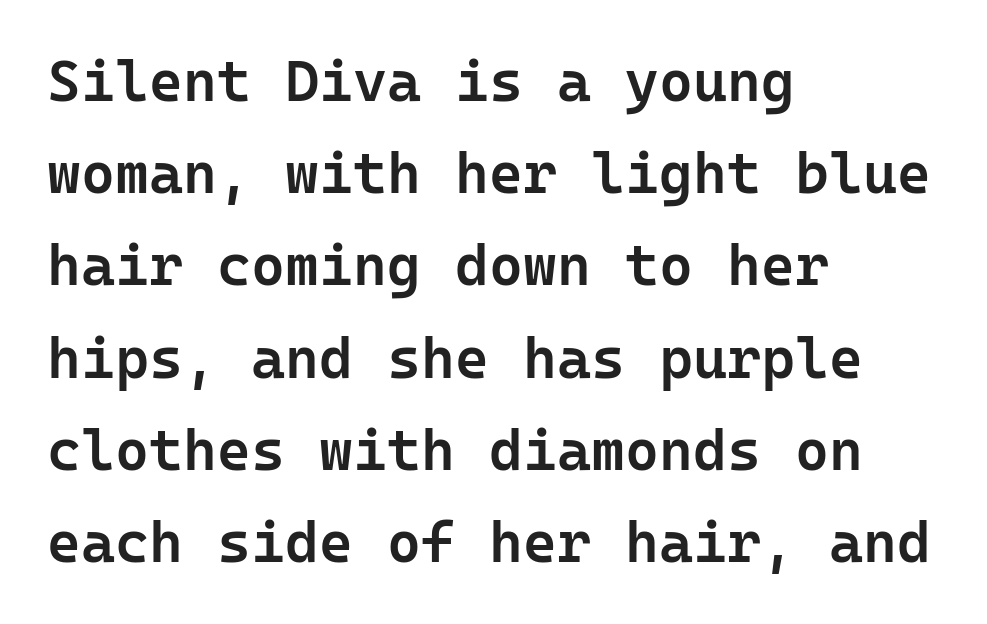
Do the letters lean? They stand straight. The baseline area is clear. You can tell from the bare stems that sans-serif type was used. Line starts are locked; line ends wander. This block has exactly the height ordinary leading produces. You could call the tracking neutral — neither tight nor loose.
